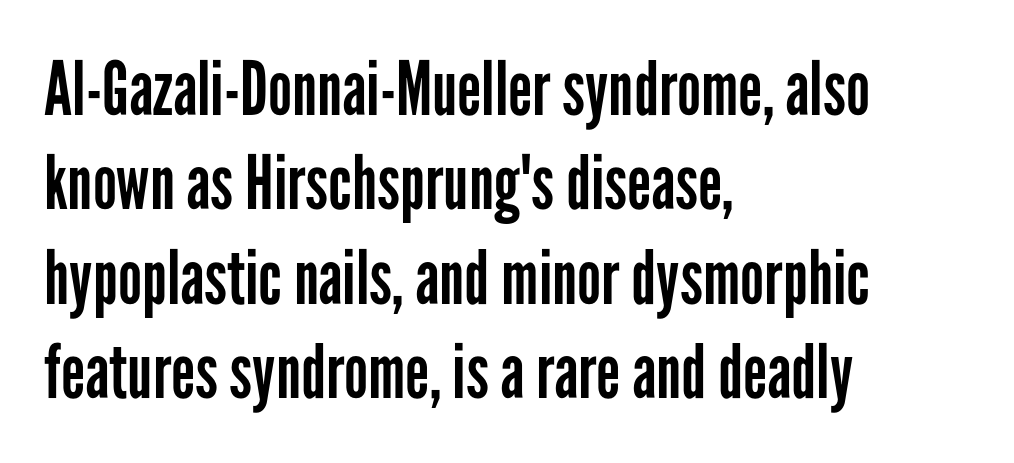
{"serif": "no", "italic": "no", "bold": "no", "weight": "regular", "width": "condensed", "stroke_contrast": "low", "x_height": "medium", "monospaced": "no", "underline": "no", "align": "left", "line_spacing": "normal", "line_spacing_ratio": 1.26, "letter_spacing": "normal", "letter_spacing_em": 0.0, "glyph_px": 75}
